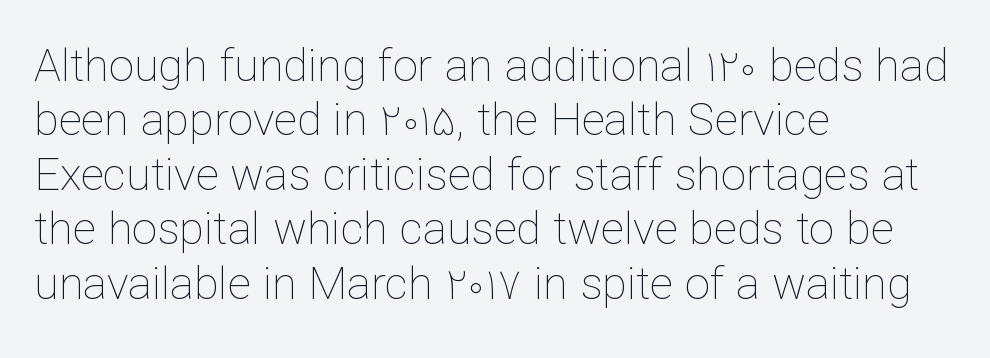
The image shows 45 px thin type, upright; set left-aligned, line spacing 1.21x, normal letter spacing, not underlined; low stroke contrast and a medium x-height.
